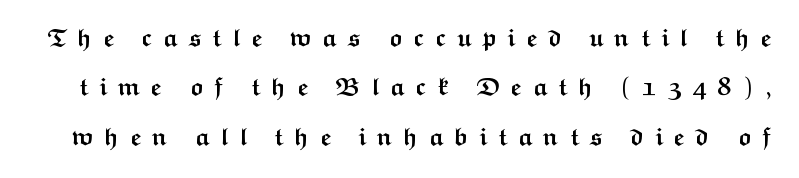
The image shows 25 px bold type, upright; set loose line spacing (1.98x), unusually wide letter spacing (+0.41 em), not underlined.
